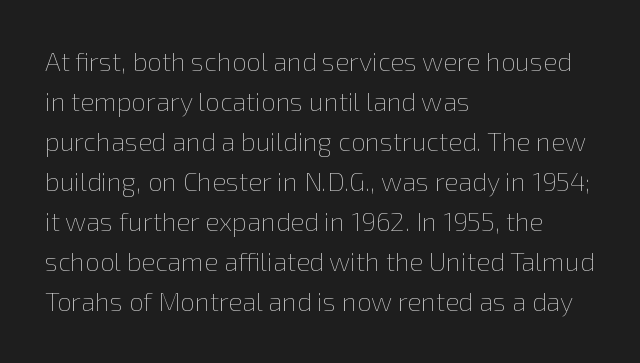
Q: Is the text bold? A: No.
Q: Is the text italic (slanted)? A: No, it is upright.
Q: Is the text underlined? A: No.
Q: How is the paragraph aligned? A: Left-aligned.
Q: Is the spacing between letters normal or unusually wide? A: Normal.
Q: Is the spacing between lines tight, normal or loose? A: Normal.
